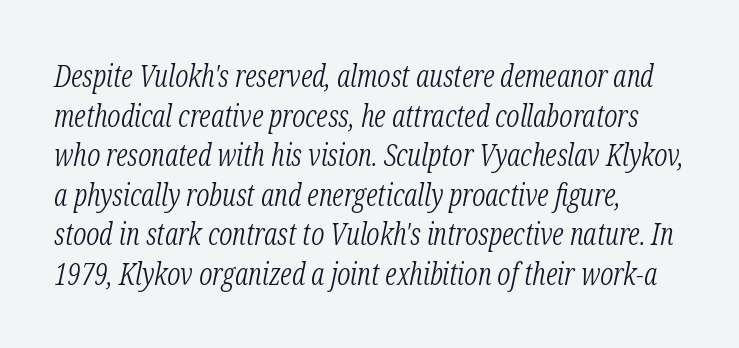
{"serif": "yes", "italic": "yes", "lean": "right", "slant_degrees": 12, "bold": "no", "weight": "light", "width": "condensed", "stroke_contrast": "low", "x_height": "medium", "monospaced": "no", "underline": "no", "align": "left", "line_spacing": "normal", "line_spacing_ratio": 1.32, "letter_spacing": "normal", "letter_spacing_em": 0.0, "glyph_px": 30}
